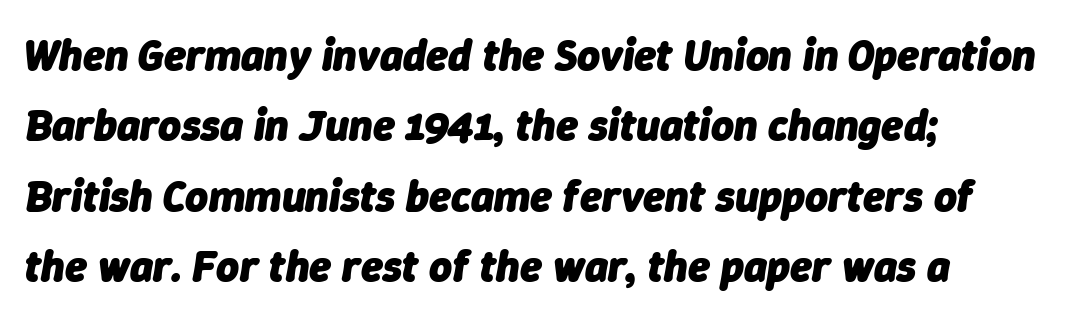
The image shows 44 px heavy type, italic (leaning right); set left-aligned, normal line spacing (1.6x), normal letter spacing, not underlined; low stroke contrast and a medium x-height.
